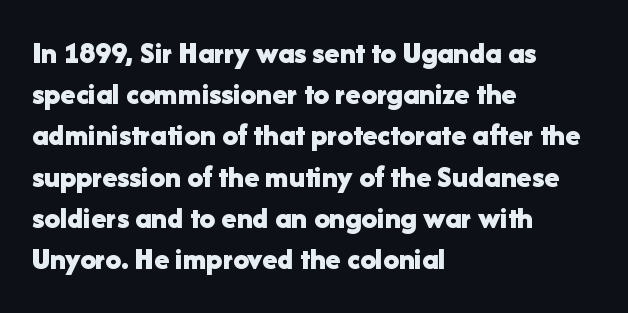
Q: Is the text bold? A: Yes.
Q: Is the text italic (slanted)? A: No, it is upright.
Q: Is the typeface a serif or a sans-serif typeface? A: Sans-serif.
Q: Is the text underlined? A: No.
Q: How is the paragraph aligned? A: Left-aligned.
Q: Is the spacing between letters normal or unusually wide? A: Normal.
Q: Is the spacing between lines tight, normal or loose? A: Normal.
Q: Width (condensed, normal, or wide)? A: Normal.
Q: Stroke contrast? A: Low.
Q: x-height? A: Medium.
Q: Monospaced? A: No.
